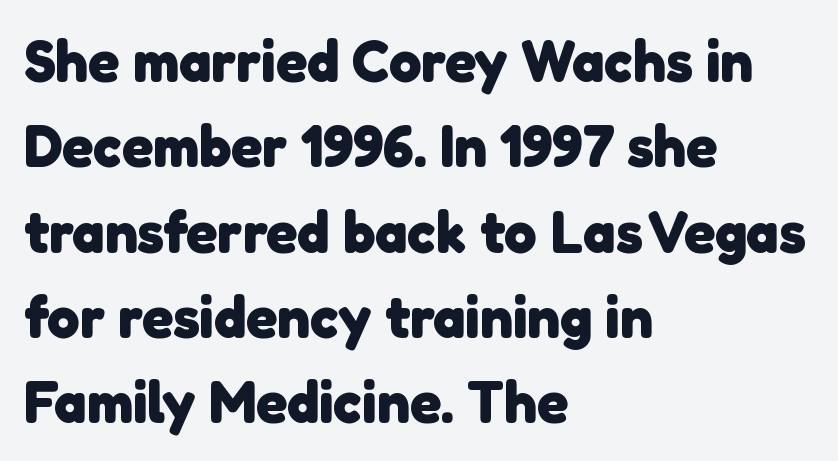
{"serif": "no", "bold": "yes", "weight": "heavy", "width": "normal", "stroke_contrast": "low", "x_height": "medium", "monospaced": "no", "underline": "no", "align": "left", "line_spacing": "normal", "line_spacing_ratio": 1.47, "letter_spacing": "normal", "letter_spacing_em": 0.0, "glyph_px": 58}
